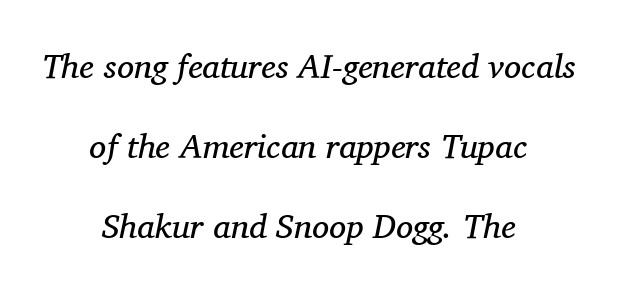
{"serif": "yes", "italic": "yes", "lean": "right", "slant_degrees": 11, "bold": "no", "weight": "regular", "width": "normal", "stroke_contrast": "medium", "x_height": "medium", "monospaced": "no", "underline": "no", "align": "center", "line_spacing": "loose", "line_spacing_ratio": 2.36, "letter_spacing": "normal", "letter_spacing_em": 0.0, "glyph_px": 34}
